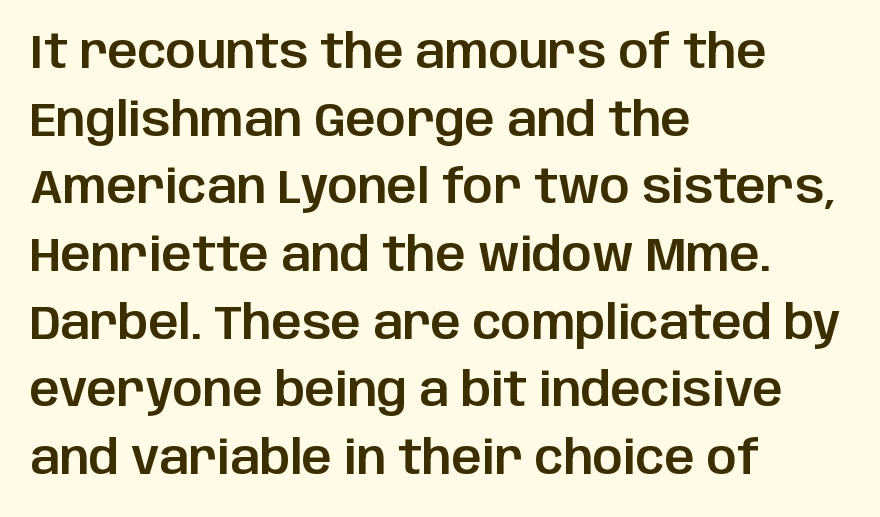
{"serif": "no", "italic": "no", "width": "normal", "stroke_contrast": "low", "x_height": "large", "monospaced": "no", "underline": "no", "align": "left", "line_spacing": "normal", "line_spacing_ratio": 1.44, "letter_spacing": "normal", "letter_spacing_em": 0.0, "glyph_px": 47}
